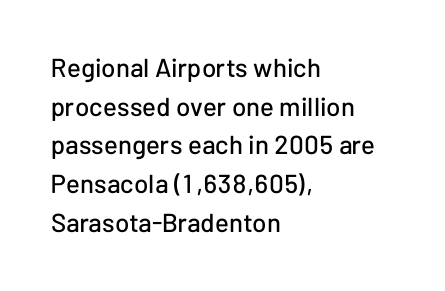
{"italic": "no", "underline": "no", "align": "left", "line_spacing": "normal", "line_spacing_ratio": 1.49, "letter_spacing": "normal", "letter_spacing_em": 0.0, "glyph_px": 26}
